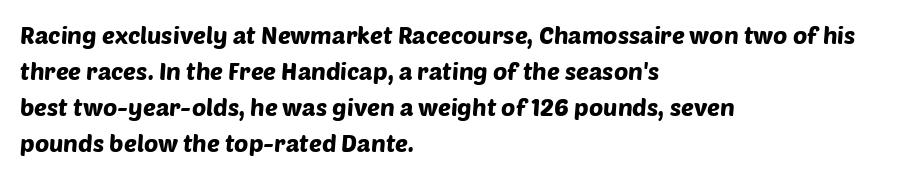
{"underline": "no", "align": "left", "line_spacing": "normal", "line_spacing_ratio": 1.5, "letter_spacing": "normal", "letter_spacing_em": 0.0, "glyph_px": 24}
